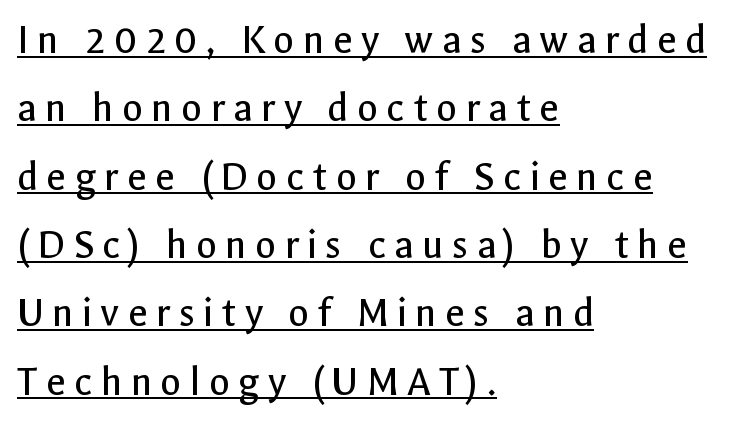
The image shows 43 px regular-weight sans-serif type, upright; set left-aligned, normal line spacing (1.59x), underlined; a medium x-height.
